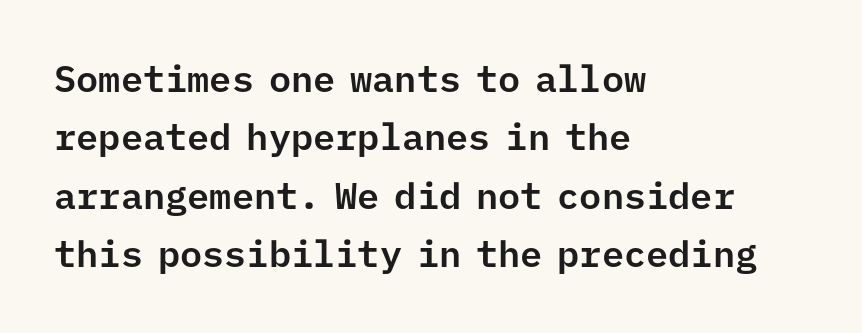
The image shows 37 px sans-serif type, upright, monospaced; set left-aligned, normal line spacing (1.58x), normal letter spacing, not underlined; low stroke contrast and a medium x-height.
